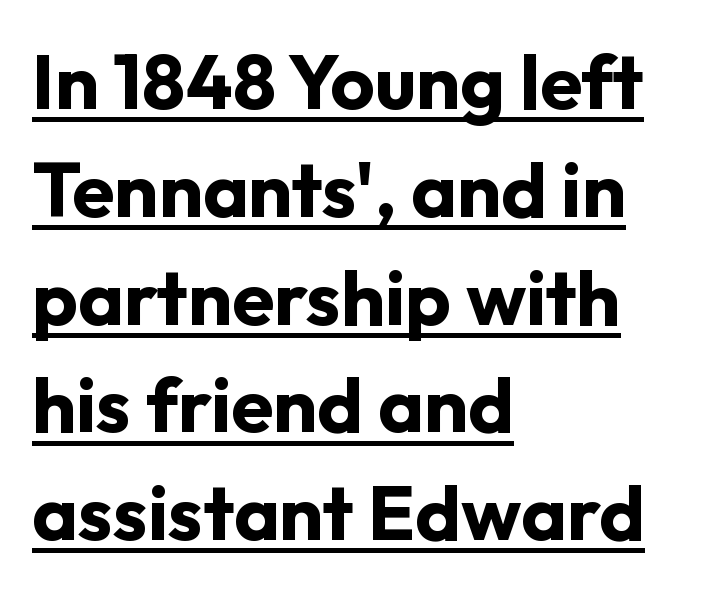
Vertical spacing — default. The characters look thick and weighty, a clear bold. The lettering stays uniformly vertical, giving the passage a roman look. The type is set solid horizontally, with unmodified tracking. You could not count columns in this text — the font is proportionally spaced.
